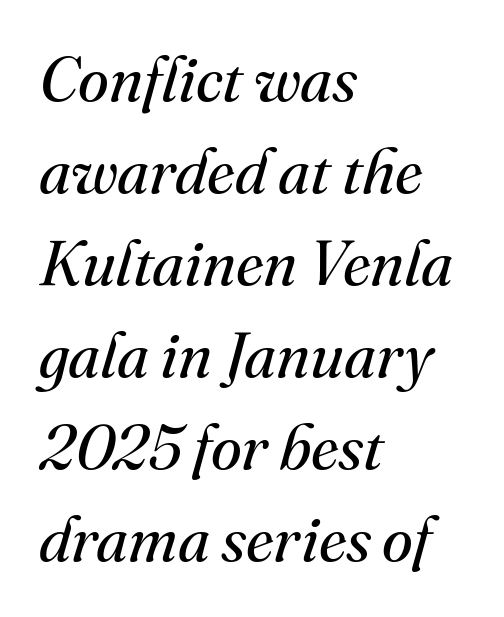
{"serif": "yes", "italic": "yes", "lean": "right", "slant_degrees": 16, "bold": "no", "weight": "regular", "width": "normal", "stroke_contrast": "medium", "x_height": "small", "monospaced": "no", "underline": "no", "align": "left", "line_spacing": "normal", "line_spacing_ratio": 1.46, "letter_spacing": "normal", "letter_spacing_em": 0.0, "glyph_px": 63}
